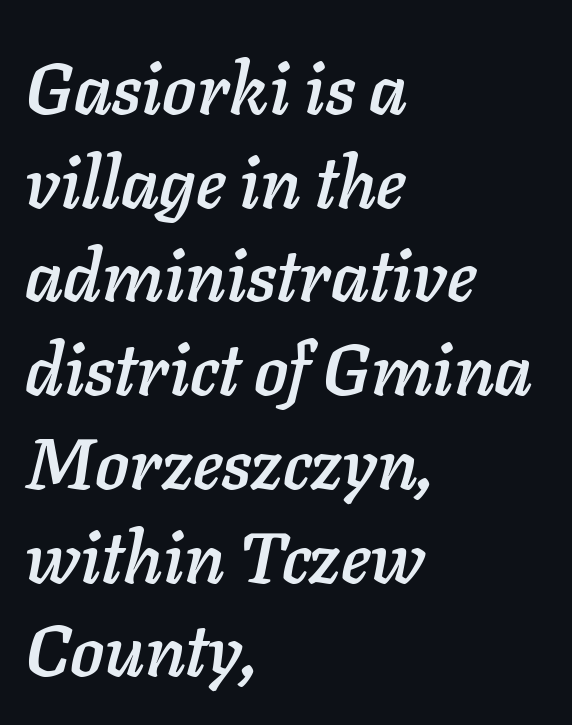
Observe the ordinary spacing: letters are neighbours, not strangers. If you drew a line through each stem, it would be angled. Vertically, the passage feels balanced, rows spaced as you'd expect. Descenders hang freely into open space. Is this a fixed-width face? No — the glyphs have proportional, varying widths.
